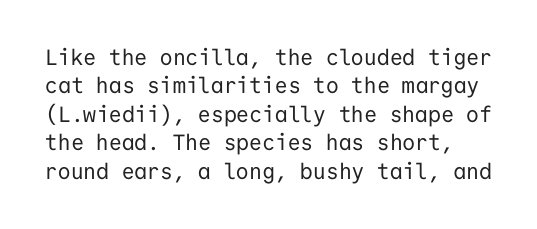
{"italic": "no", "bold": "no", "underline": "no", "line_spacing": "normal", "line_spacing_ratio": 1.29, "letter_spacing": "normal", "letter_spacing_em": 0.0, "glyph_px": 22}
